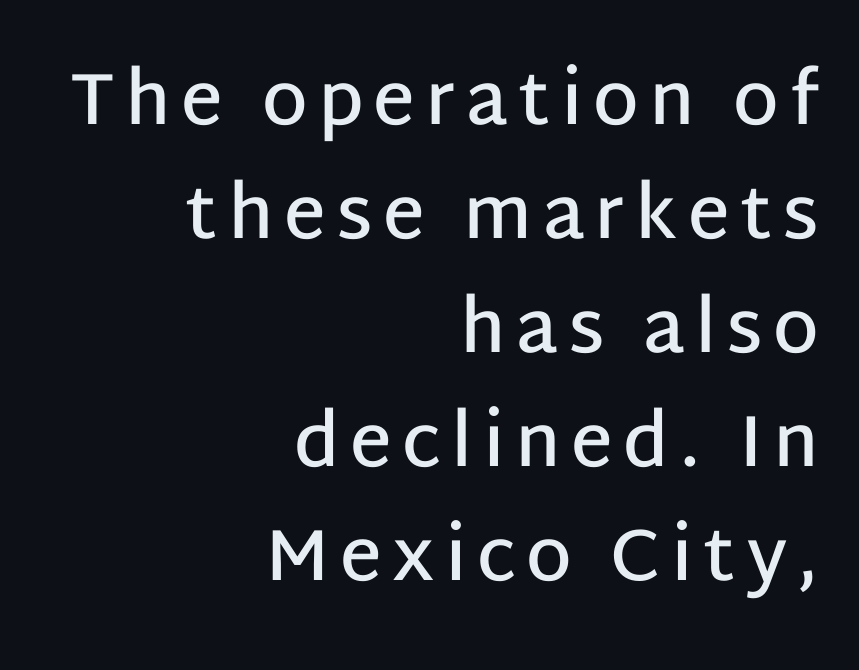
Grotesque or geometric, the face here clearly has no serifs. The words here are not underlined. Notice how descenders clear the ascenders below comfortably — that's standard leading. Do the letters lean? They stand straight. The rendering uses natural spacing where letterforms have individual widths. How heavy is the stroke? Medium-heavy — a semibold, shy of bold.
